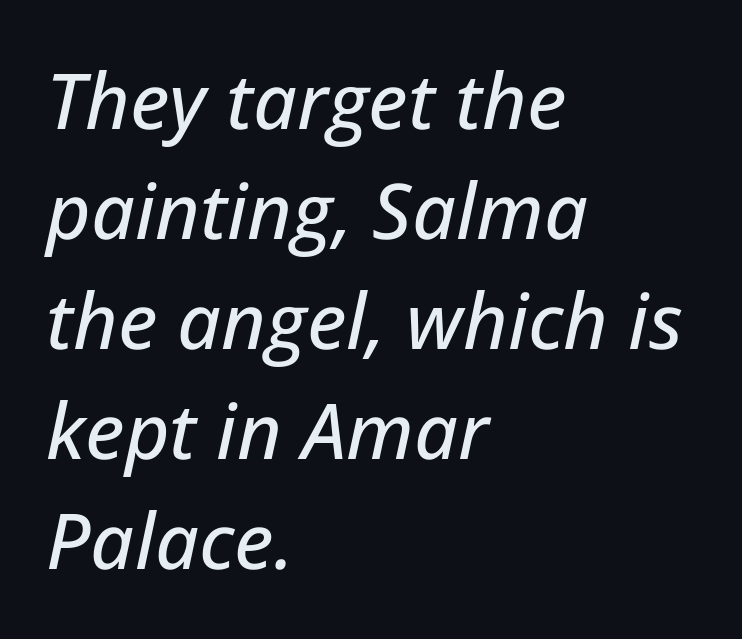
Q: Is the text italic (slanted)? A: Yes, it leans right by about 12 degrees.
Q: Is the text underlined? A: No.
Q: How is the paragraph aligned? A: Left-aligned.
Q: Is the spacing between letters normal or unusually wide? A: Normal.
Q: Is the spacing between lines tight, normal or loose? A: Normal.
Q: Width (condensed, normal, or wide)? A: Normal.
Q: Stroke contrast? A: Low.
Q: x-height? A: Medium.
Q: Monospaced? A: No.
